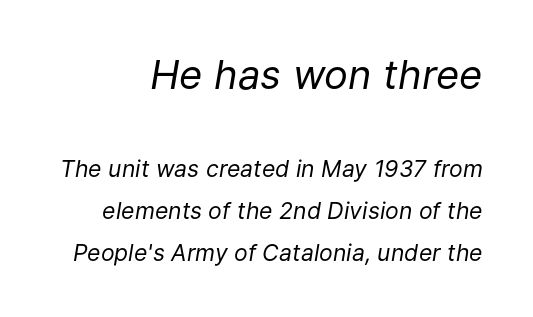
Is the type slanted? Yes — the strokes lean at a clear angle. The typeface has the unassuming heft of standard copy or less. Observe the ordinary spacing: letters are neighbours, not strangers. Each letter keeps its own natural width here, so spacing adapts to shape. The emphasis by scale lands on block number one, above.
